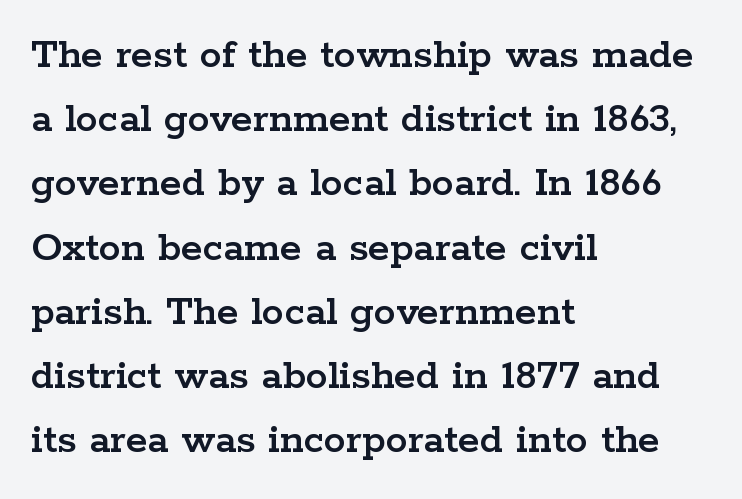
{"serif": "yes", "italic": "no", "width": "wide", "stroke_contrast": "low", "x_height": "medium", "monospaced": "no", "underline": "no", "align": "left", "line_spacing": "normal", "line_spacing_ratio": 1.46, "letter_spacing": "normal", "letter_spacing_em": 0.0, "glyph_px": 44}
